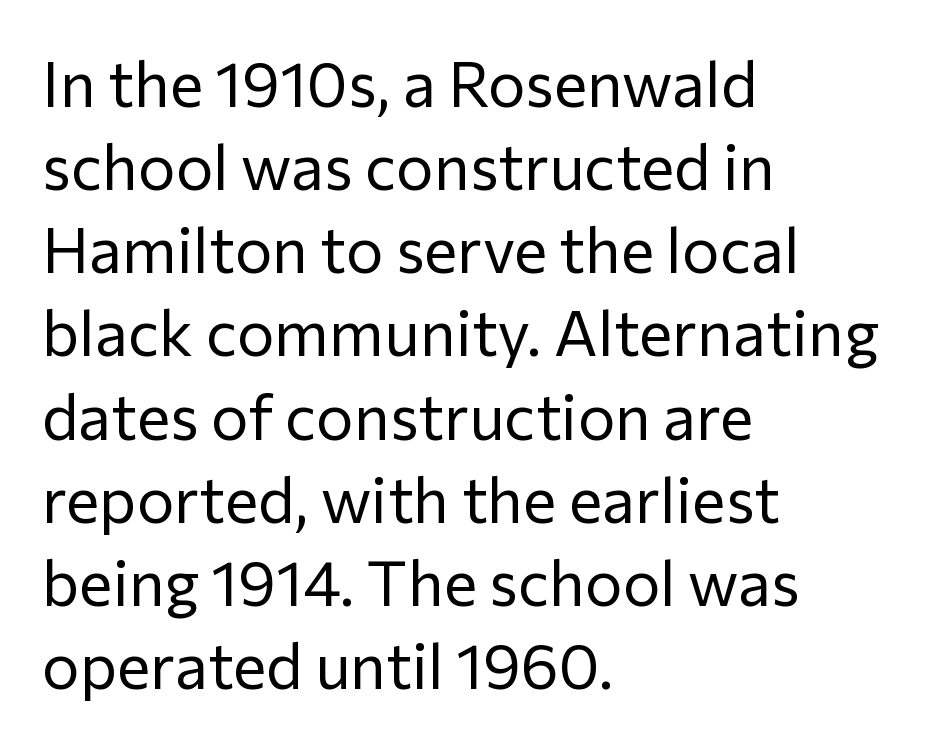
{"serif": "no", "italic": "no", "bold": "no", "weight": "regular", "width": "normal", "stroke_contrast": "low", "x_height": "medium", "monospaced": "no", "underline": "no", "align": "left", "line_spacing": "normal", "line_spacing_ratio": 1.32, "letter_spacing": "normal", "letter_spacing_em": 0.0, "glyph_px": 63}
